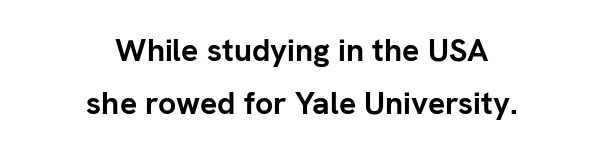
The image shows 32 px semibold sans-serif type, upright; set centered, normal line spacing (1.66x), normal letter spacing, not underlined; low stroke contrast and a medium x-height.
